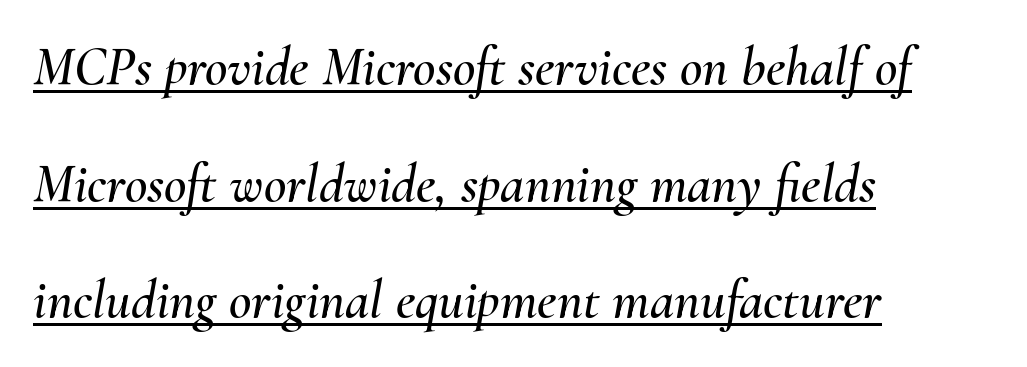
The image shows 55 px text type, italic (leaning right); set left-aligned, loose line spacing (2.12x), normal letter spacing, underlined; medium stroke contrast and a small x-height.
